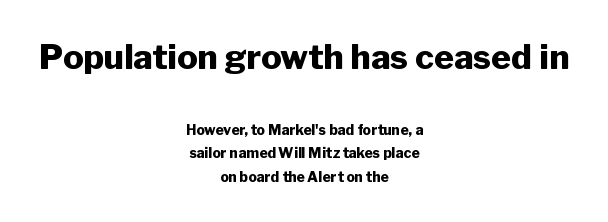
{"serif": "no", "italic": "no", "bold": "yes", "weight": "heavy", "width": "normal", "stroke_contrast": "low", "x_height": "medium", "monospaced": "no", "underline": "no", "align": "center", "line_spacing": "normal", "line_spacing_ratio": 1.69, "letter_spacing": "normal", "letter_spacing_em": 0.0, "larger_block": "first", "size_ratio": 2.43, "glyph_px": 34}
